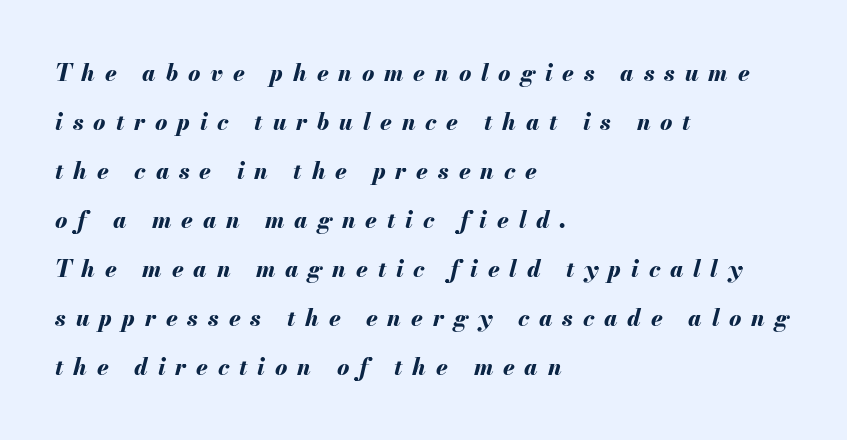
{"italic": "yes", "lean": "right", "slant_degrees": 13, "bold": "yes", "underline": "no", "align": "left", "line_spacing": "loose", "line_spacing_ratio": 2.13, "letter_spacing": "wide", "letter_spacing_em": 0.43, "glyph_px": 23}
